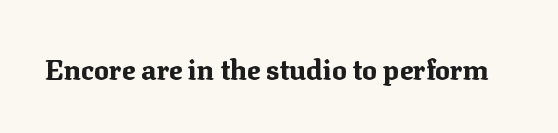
The image shows 28 px bold serif type, upright; set normal letter spacing, not underlined; medium stroke contrast and a medium x-height.
